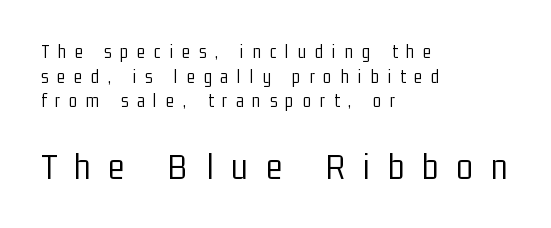
Q: Is the text bold? A: No.
Q: Is the text italic (slanted)? A: No, it is upright.
Q: Is the typeface a serif or a sans-serif typeface? A: Sans-serif.
Q: Is the text underlined? A: No.
Q: How is the paragraph aligned? A: Left-aligned.
Q: Is the spacing between letters normal or unusually wide? A: Unusually wide.
Q: Is the spacing between lines tight, normal or loose? A: Normal.
Q: Which block of text is set in a larger size, the first (top) or the second (bottom)? A: The second (bottom) one.
Q: Width (condensed, normal, or wide)? A: Condensed.
Q: Stroke contrast? A: Low.
Q: x-height? A: Medium.
Q: Monospaced? A: No.
